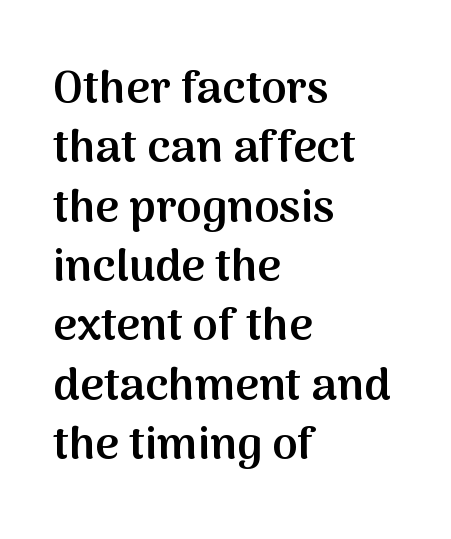
The horizontal fit of the characters is conventional and even. Varying glyph widths throughout — classic text-font behaviour. Set as a demibold, roughly 600 on the weight scale. Line spacing here is normal. Rule under the text: the space is simply empty. Compared with a centered layout, this one pins lines to the left instead.
